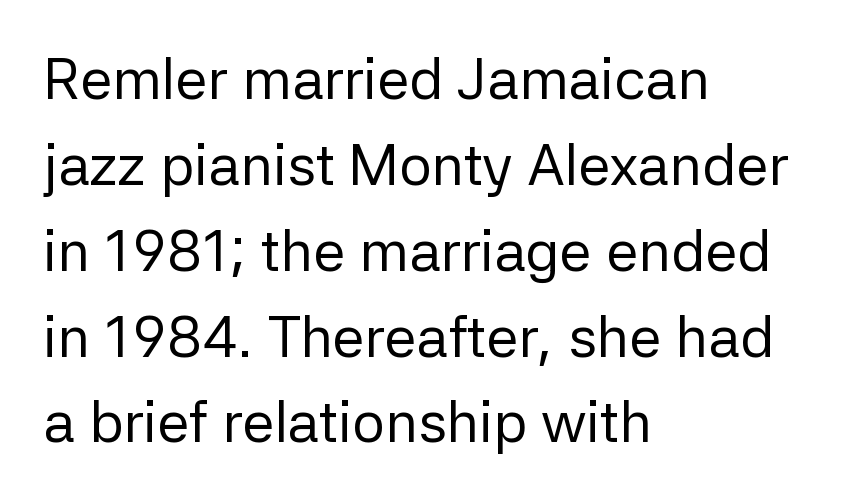
The image shows 58 px regular-weight sans-serif type, upright; set left-aligned, normal line spacing (1.48x), normal letter spacing, not underlined; low stroke contrast and a medium x-height.
